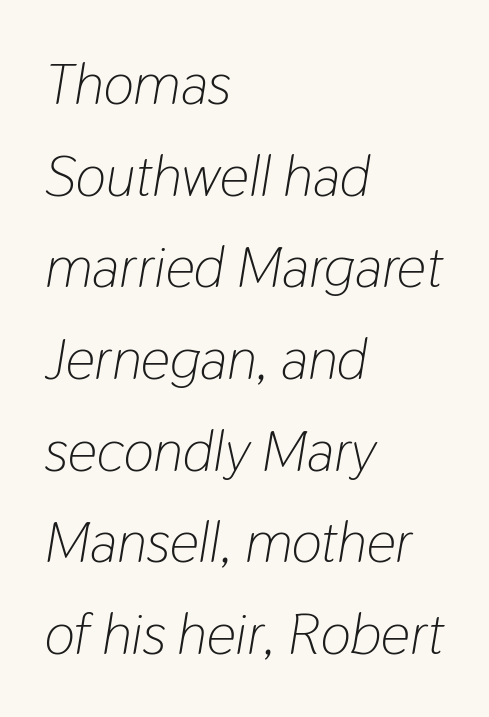
The words here are not underlined. Nothing heavy about these letters — not bold at all. Where is the straight margin? On the left. Characters follow at the spacing the type designer built in. In terms of leading, this rendering sits right in the middle.
